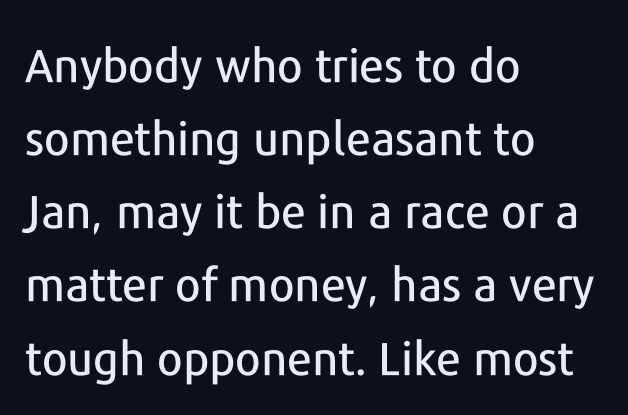
{"serif": "no", "italic": "no", "width": "normal", "stroke_contrast": "low", "x_height": "medium", "monospaced": "no", "underline": "no", "align": "left", "line_spacing": "normal", "line_spacing_ratio": 1.59, "letter_spacing": "normal", "letter_spacing_em": 0.0, "glyph_px": 46}
